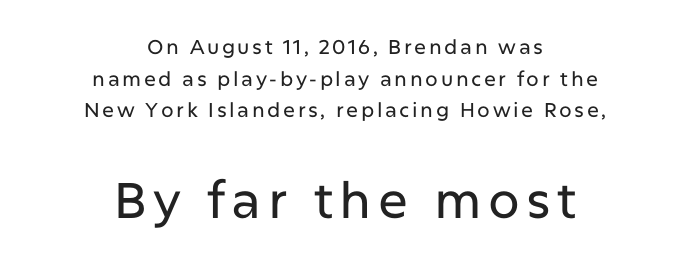
The lettering holds an erect, upright posture throughout. In terms of leading, this rendering sits right in the middle. The glyphs in this specimen are sans serif. Typeset on center — no edge is straight. Check the space under the baseline: it is left empty. The letters advance in unequal steps, a hallmark of proportional type.
